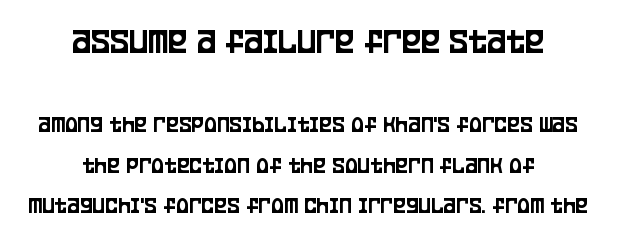
Q: Is the text italic (slanted)? A: No, it is upright.
Q: Is the typeface a serif or a sans-serif typeface? A: Sans-serif.
Q: Is the text underlined? A: No.
Q: How is the paragraph aligned? A: Centered.
Q: Is the spacing between letters normal or unusually wide? A: Normal.
Q: Is the spacing between lines tight, normal or loose? A: Normal.
Q: Which block of text is set in a larger size, the first (top) or the second (bottom)? A: The first (top) one.
Q: Width (condensed, normal, or wide)? A: Condensed.
Q: Stroke contrast? A: Low.
Q: x-height? A: Large.
Q: Monospaced? A: No.
